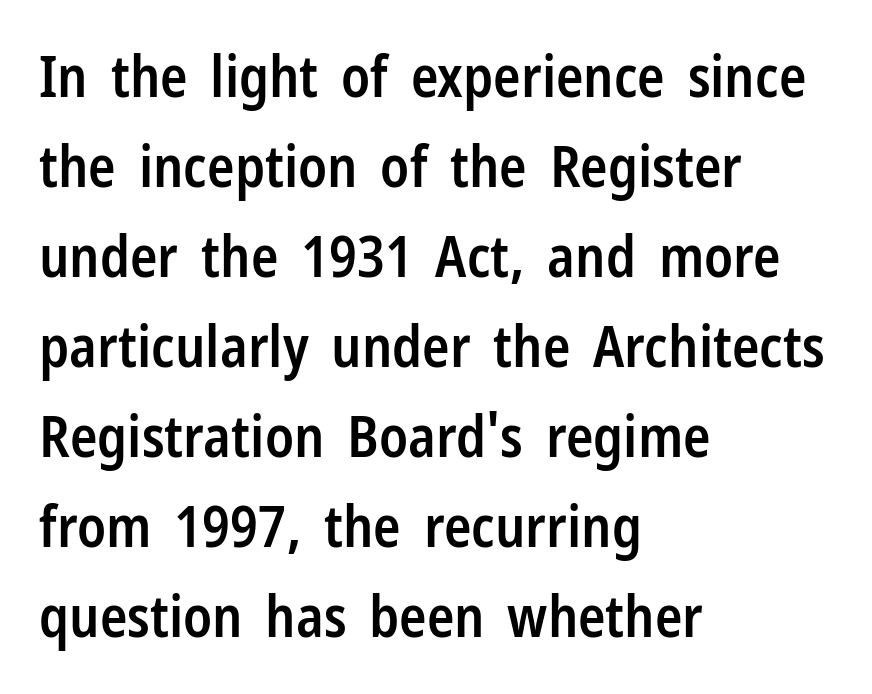
The image shows 57 px semibold, condensed sans-serif type, upright; set left-aligned, normal line spacing (1.58x), normal letter spacing, not underlined; low stroke contrast and a medium x-height.
